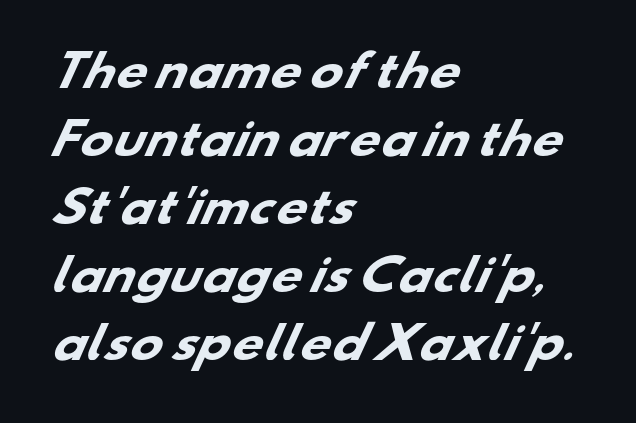
Each row of text sits above clean, open space. The characters display no serif detailing; their extremities are plain. Which margin do the lines hug? The left one — the right edge is uneven. These lines are rendered in a variable-pitch font.
